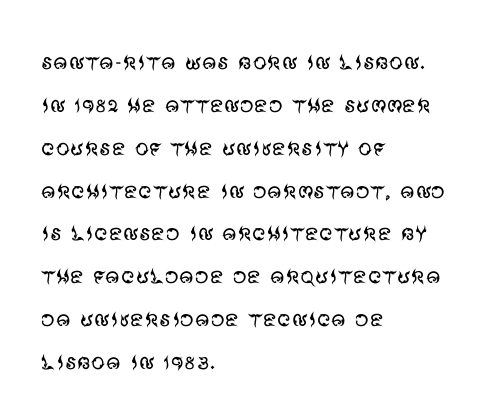
The image shows 28 px regular-weight sans-serif type, upright; set left-aligned, normal line spacing (1.53x), normal letter spacing, not underlined; medium stroke contrast and a large x-height.
